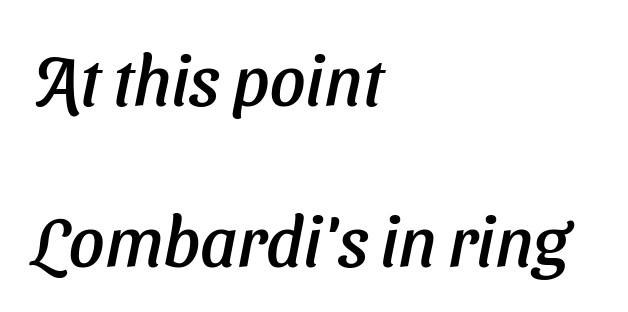
{"width": "normal", "stroke_contrast": "low", "x_height": "medium", "monospaced": "no", "underline": "no", "align": "left", "line_spacing": "loose", "line_spacing_ratio": 2.3, "letter_spacing": "normal", "letter_spacing_em": 0.0, "glyph_px": 70}
